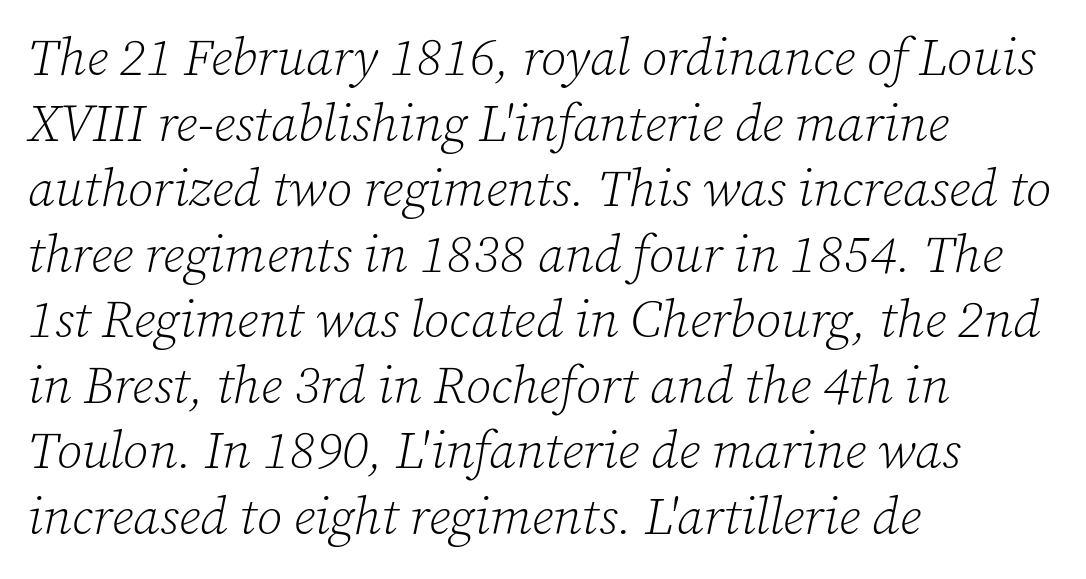
Compared with typical paragraphs, the rows here are spaced about the same. Leftover space on each line is placed entirely after the last word. Quick note: italic. The typeface chosen for these lines features serifs. Is this a fixed-width face? No — the glyphs have proportional, varying widths.
